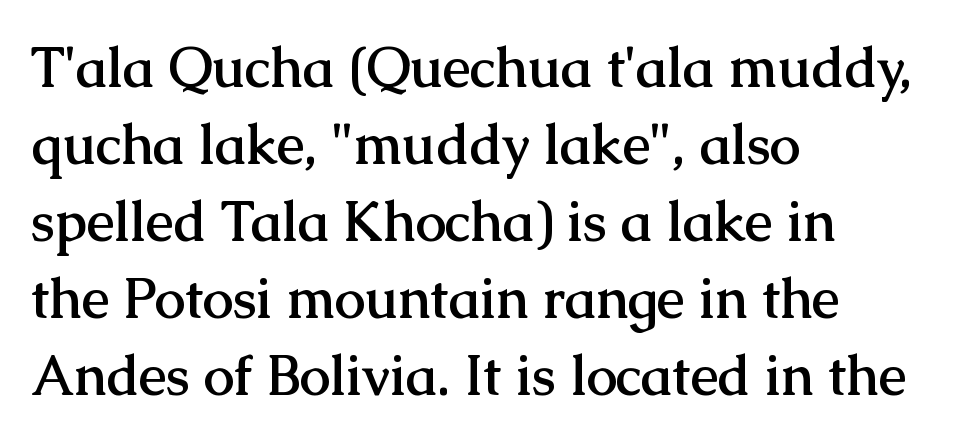
One-word summary of the alignment: left. The passage shown is emphatically bold. In terms of letterspacing, this is plain default setting. The space between consecutive lines is moderate. Any mark beneath the type? The region is blank. Is this a sans? No — the strokes have serifs.
